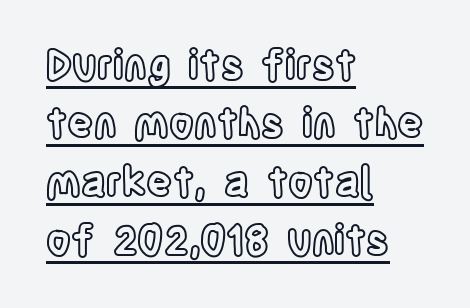
Q: Is the text italic (slanted)? A: No, it is upright.
Q: Is the text underlined? A: Yes.
Q: How is the paragraph aligned? A: Left-aligned.
Q: Is the spacing between letters normal or unusually wide? A: Normal.
Q: Is the spacing between lines tight, normal or loose? A: Normal.
Q: Width (condensed, normal, or wide)? A: Condensed.
Q: x-height? A: Large.
Q: Monospaced? A: No.
